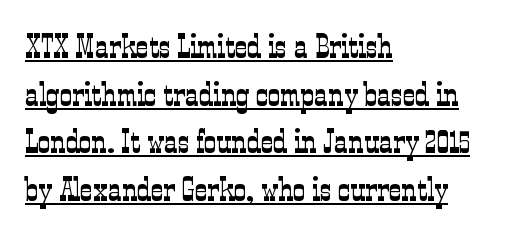
Q: Is the text bold? A: No.
Q: Is the text italic (slanted)? A: No, it is upright.
Q: Is the typeface a serif or a sans-serif typeface? A: Serif.
Q: Is the text underlined? A: Yes.
Q: How is the paragraph aligned? A: Left-aligned.
Q: Is the spacing between letters normal or unusually wide? A: Normal.
Q: Is the spacing between lines tight, normal or loose? A: Normal.
Q: Width (condensed, normal, or wide)? A: Condensed.
Q: Stroke contrast? A: Low.
Q: x-height? A: Medium.
Q: Monospaced? A: No.
